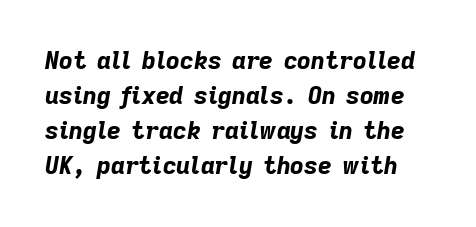
The image shows 24 px bold type, italic (leaning right); set normal line spacing (1.46x), normal letter spacing, not underlined.
